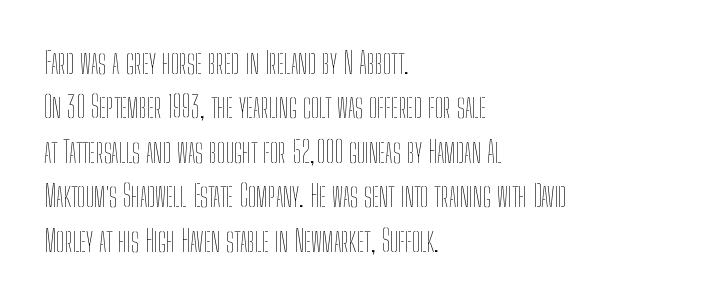
Q: Is the text bold? A: No.
Q: Is the text italic (slanted)? A: No, it is upright.
Q: Is the text underlined? A: No.
Q: How is the paragraph aligned? A: Left-aligned.
Q: Is the spacing between letters normal or unusually wide? A: Normal.
Q: Is the spacing between lines tight, normal or loose? A: Normal.
Q: Width (condensed, normal, or wide)? A: Condensed.
Q: Stroke contrast? A: Low.
Q: x-height? A: Medium.
Q: Monospaced? A: No.
